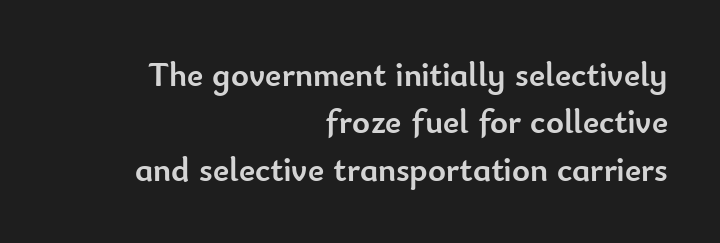
{"serif": "no", "italic": "no", "bold": "yes", "weight": "semibold", "width": "normal", "stroke_contrast": "low", "x_height": "small", "monospaced": "no", "underline": "no", "align": "right", "line_spacing": "normal", "line_spacing_ratio": 1.39, "letter_spacing": "normal", "letter_spacing_em": 0.0, "glyph_px": 34}
